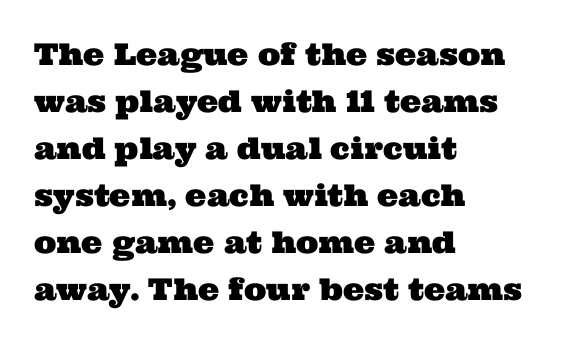
Q: Is the typeface a serif or a sans-serif typeface? A: Serif.
Q: Is the text underlined? A: No.
Q: How is the paragraph aligned? A: Left-aligned.
Q: Is the spacing between letters normal or unusually wide? A: Normal.
Q: Is the spacing between lines tight, normal or loose? A: Normal.
Q: Width (condensed, normal, or wide)? A: Wide.
Q: Stroke contrast? A: Medium.
Q: x-height? A: Medium.
Q: Monospaced? A: No.
